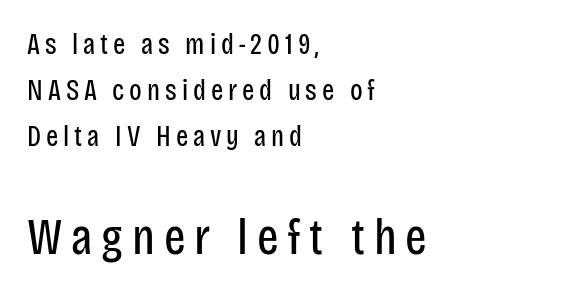
The more generous point size was reserved for the lower chunk. Whoever set this chose a conventional vertical rhythm. These lines are rendered in a variable-pitch font. The font sits on the lighter half of the weight spectrum, regular included.
